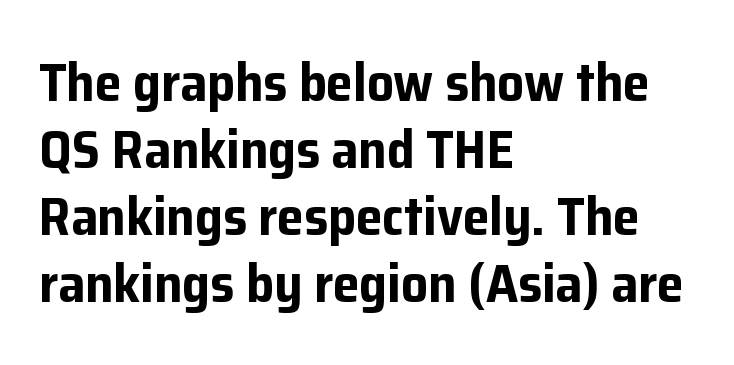
The image shows 54 px bold sans-serif type, upright; set left-aligned, line spacing 1.24x, normal letter spacing, not underlined; low stroke contrast and a medium x-height.
